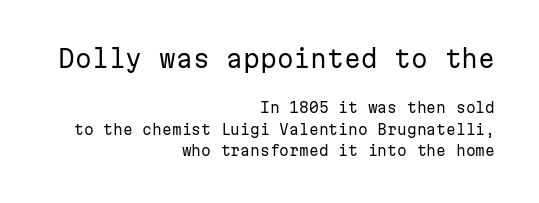
The image shows 24 px text type, upright; set right-aligned, normal line spacing (1.51x), normal letter spacing, not underlined; the first (top) block is 1.71x larger.
